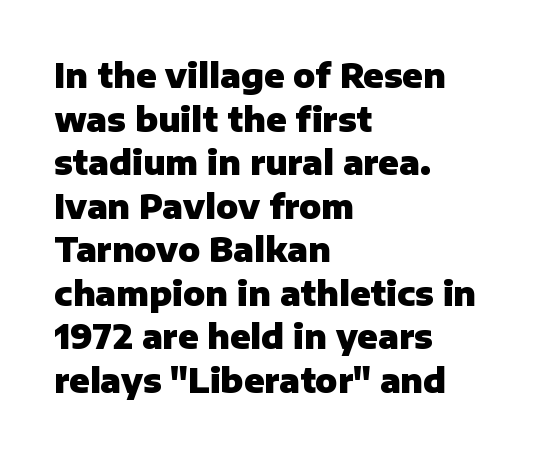
Italic: no, the glyphs are upright roman. Lines of text with bare space underneath. Quick note: interline space is typical. Stroke terminals: plain, sans-serif.
